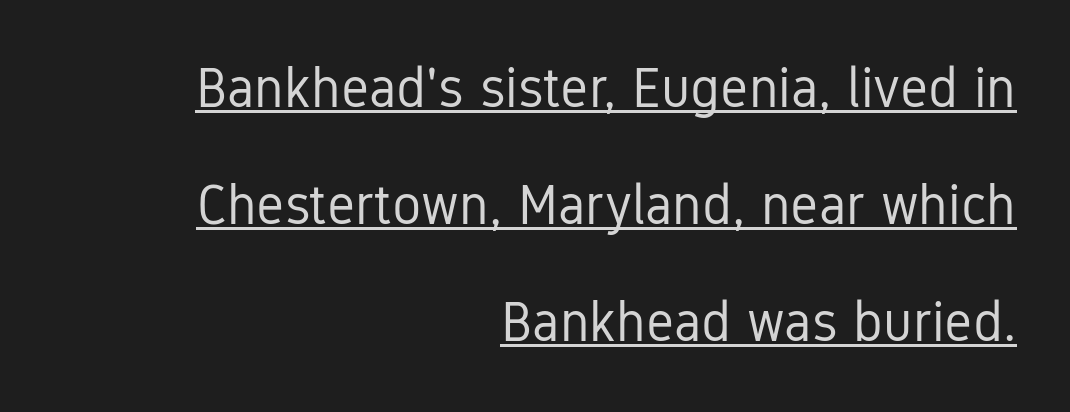
{"serif": "no", "italic": "no", "bold": "no", "weight": "regular", "width": "condensed", "stroke_contrast": "low", "x_height": "medium", "monospaced": "no", "underline": "yes", "align": "right", "line_spacing": "loose", "line_spacing_ratio": 2.13, "letter_spacing": "normal", "letter_spacing_em": 0.0, "glyph_px": 55}
